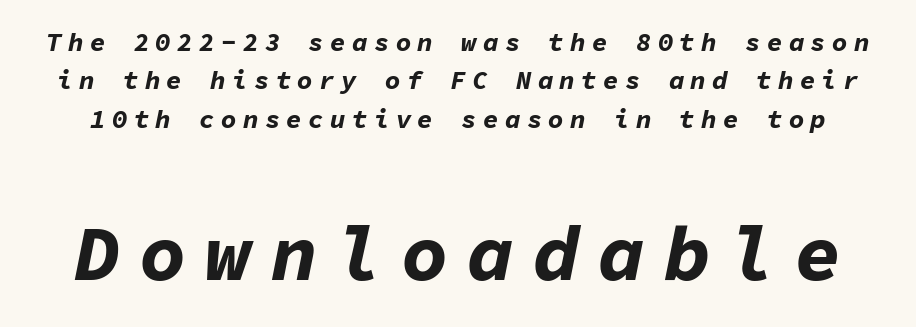
Q: Is the text bold? A: Yes.
Q: Is the text italic (slanted)? A: Yes, it leans right by about 11 degrees.
Q: Is the text underlined? A: No.
Q: Is the spacing between letters normal or unusually wide? A: Unusually wide.
Q: Is the spacing between lines tight, normal or loose? A: Normal.
Q: Which block of text is set in a larger size, the first (top) or the second (bottom)? A: The second (bottom) one.
Q: Width (condensed, normal, or wide)? A: Normal.
Q: Stroke contrast? A: Low.
Q: x-height? A: Medium.
Q: Monospaced? A: Yes.
